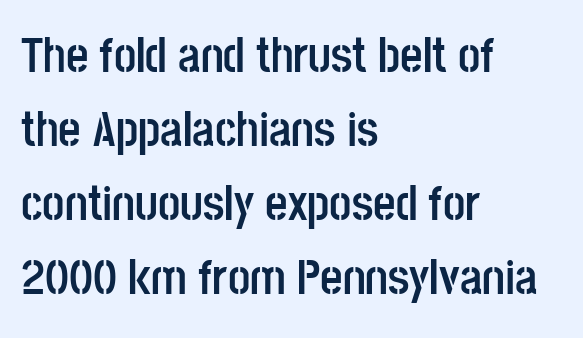
Q: Is the text bold? A: Yes.
Q: Is the text italic (slanted)? A: No, it is upright.
Q: Is the typeface a serif or a sans-serif typeface? A: Sans-serif.
Q: Is the text underlined? A: No.
Q: How is the paragraph aligned? A: Left-aligned.
Q: Is the spacing between letters normal or unusually wide? A: Normal.
Q: Is the spacing between lines tight, normal or loose? A: Normal.
Q: Width (condensed, normal, or wide)? A: Condensed.
Q: Stroke contrast? A: Low.
Q: x-height? A: Large.
Q: Monospaced? A: No.
